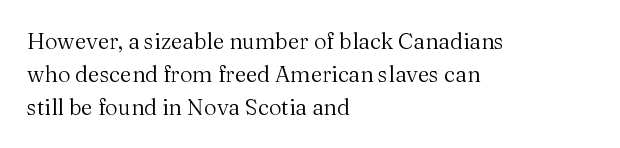
{"italic": "no", "bold": "no", "underline": "no", "align": "left", "line_spacing": "normal", "line_spacing_ratio": 1.49, "letter_spacing": "normal", "letter_spacing_em": 0.0, "glyph_px": 22}
